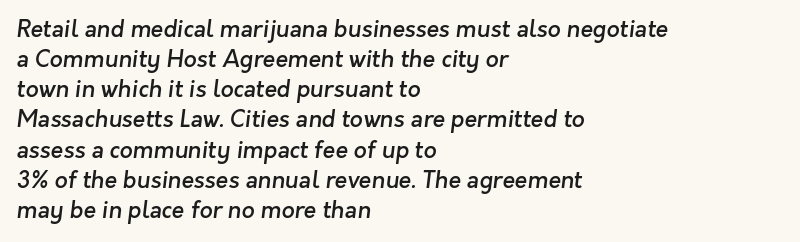
A somewhat darkened texture: the type is semibold rather than bold. These lines stack with their left ends in a neat column. In terms of leading, this rendering sits right in the middle. Descenders are the only things crossing below the line. Each word holds together tightly as a unit, with standard inter-letter gaps.
